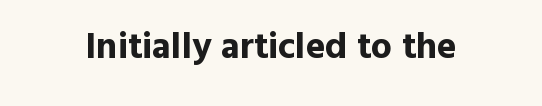
Check where the strokes stop: nothing finishes them off — pure sans. Think of a printed novel: that variable character pitch is what you see here. If you folded the block vertically in half, each line would mirror itself in length. This is the regular roman posture of the typeface. You could call the tracking neutral — neither tight nor loose.
